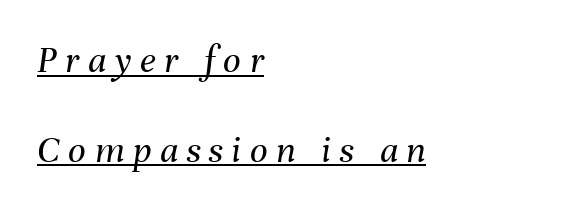
The image shows 39 px regular-weight type, italic (leaning right); set left-aligned, loose line spacing (2.3x), unusually wide letter spacing (+0.22 em), underlined; medium stroke contrast and a medium x-height.
